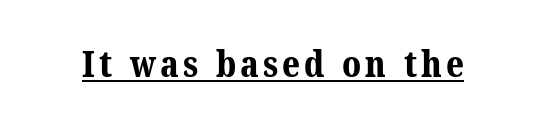
The image shows 37 px bold serif type; set underlined; medium stroke contrast and a medium x-height.
